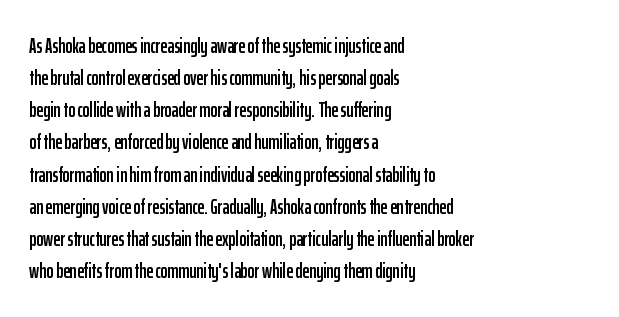
{"italic": "no", "underline": "no", "align": "left", "line_spacing": "normal", "line_spacing_ratio": 1.53, "letter_spacing": "normal", "letter_spacing_em": 0.0, "glyph_px": 21}
